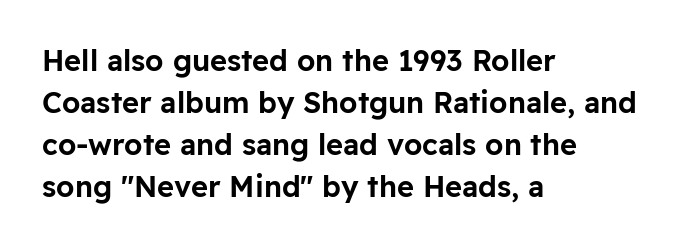
The image shows 29 px sans-serif type, upright; set left-aligned, normal line spacing (1.45x), normal letter spacing, not underlined; low stroke contrast and a medium x-height.
